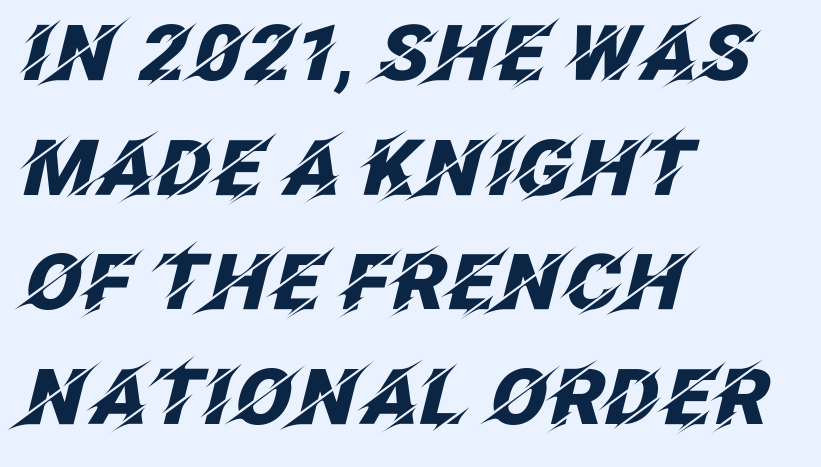
The rendering anchors every line to the left-hand side. Does the lettering tilt? It does — this is italic. Does extra space separate the letters? No, they use regular spacing. Descenders hang freely into open space.
